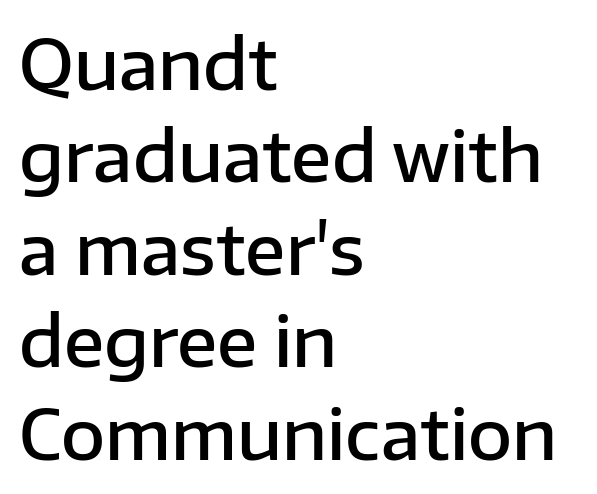
The lettering holds an erect, upright posture throughout. Vertically, the passage feels balanced, rows spaced as you'd expect. Weight check: semibold — heavier than regular, not quite bold. The passage shown has conventional tracking throughout. Each line starts at the same left margin while the right side varies.
